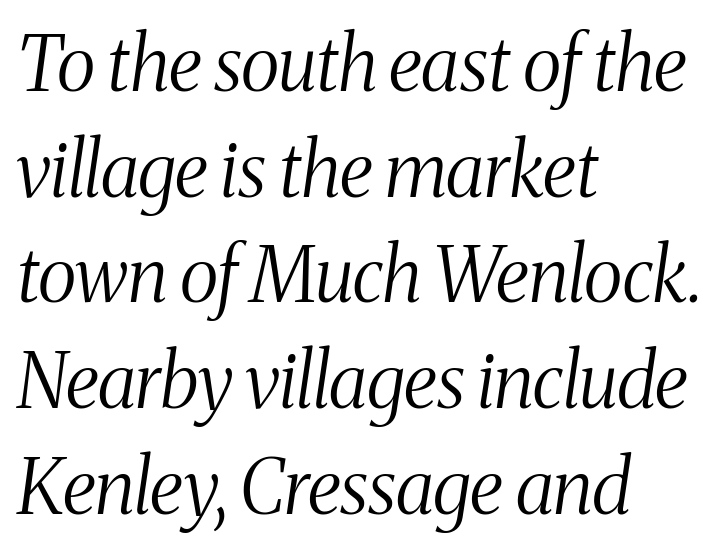
{"serif": "yes", "italic": "yes", "lean": "right", "slant_degrees": 8, "bold": "no", "weight": "light", "width": "condensed", "stroke_contrast": "medium", "x_height": "medium", "monospaced": "no", "underline": "no", "align": "left", "line_spacing": "normal", "line_spacing_ratio": 1.41, "letter_spacing": "normal", "letter_spacing_em": 0.0, "glyph_px": 75}
